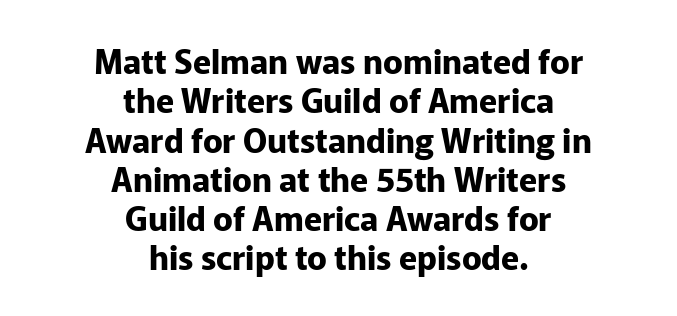
Q: Is the text bold? A: Yes.
Q: Is the text italic (slanted)? A: No, it is upright.
Q: Is the typeface a serif or a sans-serif typeface? A: Sans-serif.
Q: Is the text underlined? A: No.
Q: How is the paragraph aligned? A: Centered.
Q: Is the spacing between letters normal or unusually wide? A: Normal.
Q: Width (condensed, normal, or wide)? A: Normal.
Q: Stroke contrast? A: Low.
Q: x-height? A: Medium.
Q: Monospaced? A: No.
